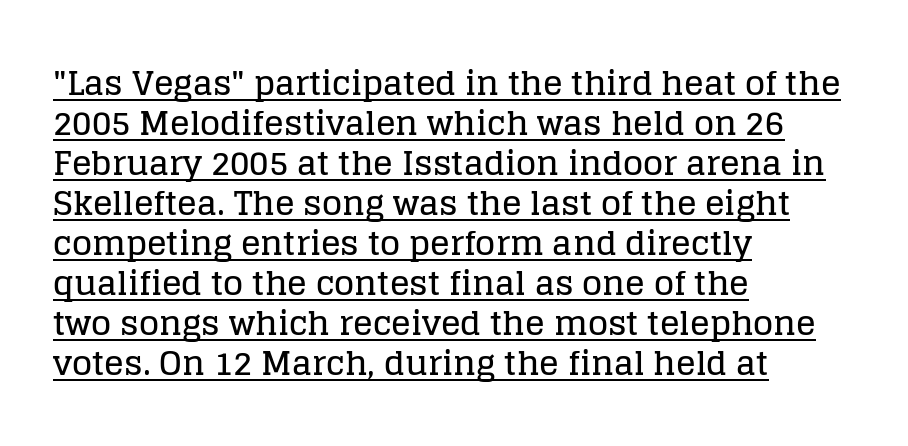
{"serif": "yes", "italic": "no", "width": "normal", "stroke_contrast": "low", "x_height": "large", "monospaced": "no", "underline": "yes", "align": "left", "line_spacing_ratio": 1.21, "letter_spacing": "normal", "letter_spacing_em": 0.0, "glyph_px": 33}
